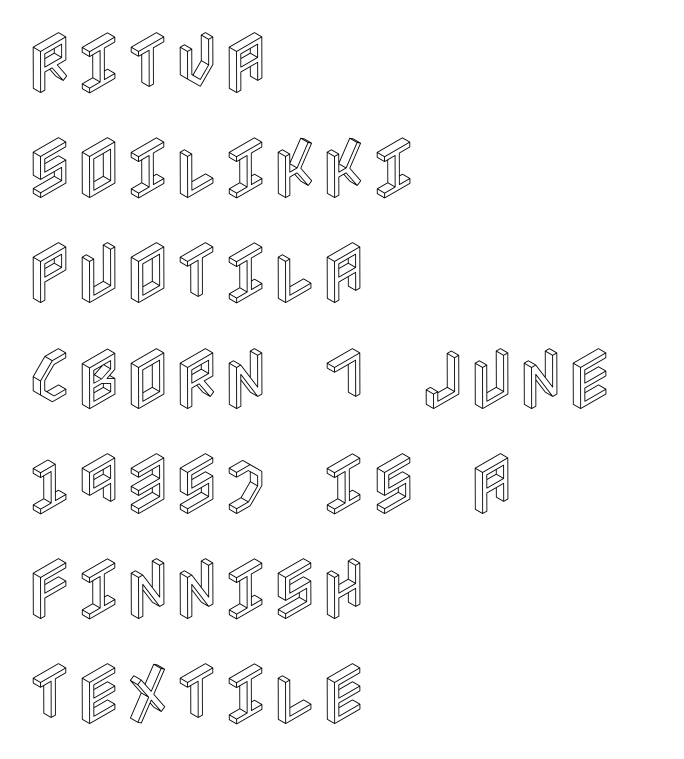
Q: Is the text italic (slanted)? A: No, it is upright.
Q: Is the text underlined? A: No.
Q: How is the paragraph aligned? A: Left-aligned.
Q: Is the spacing between letters normal or unusually wide? A: Normal.
Q: Is the spacing between lines tight, normal or loose? A: Normal.
Q: Width (condensed, normal, or wide)? A: Condensed.
Q: x-height? A: Large.
